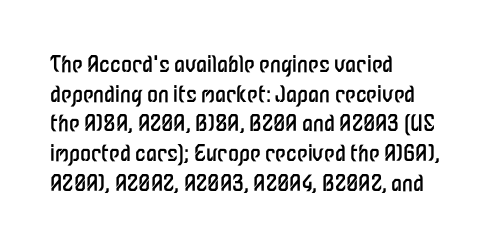
Q: Is the text bold? A: No.
Q: Is the text italic (slanted)? A: No, it is upright.
Q: Is the text underlined? A: No.
Q: How is the paragraph aligned? A: Left-aligned.
Q: Is the spacing between letters normal or unusually wide? A: Normal.
Q: Is the spacing between lines tight, normal or loose? A: Normal.
